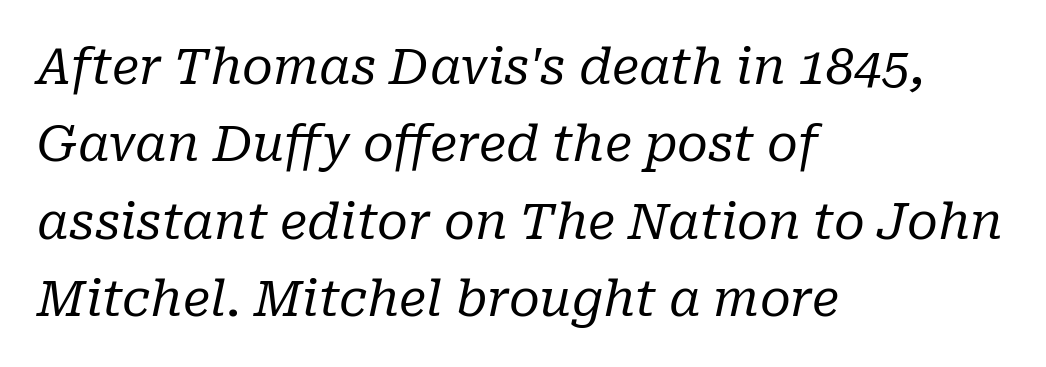
This sample uses plain, unmodified letter spacing. This sample is left-justified, so line endings fall wherever the words run out. On a weight scale, this lands at 450 or below. Any mark beneath the type? The region is blank. The passage shown leans; its letterforms are oblique. The passage shown stacks its lines at a standard gap.
